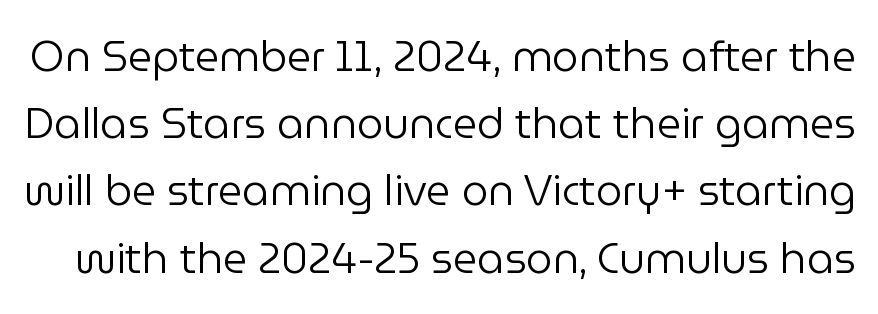
The image shows 42 px regular-weight sans-serif type, upright; set normal line spacing (1.6x), normal letter spacing, not underlined; low stroke contrast and a medium x-height.
